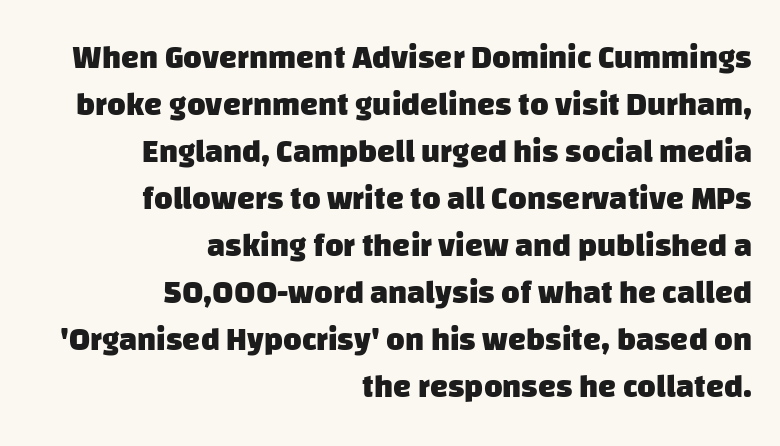
Does the leading feel generous? No, just average. Standard letterfit; no display-style spreading of the glyphs. The baseline area is clear. The passage shown is emphatically bold.
